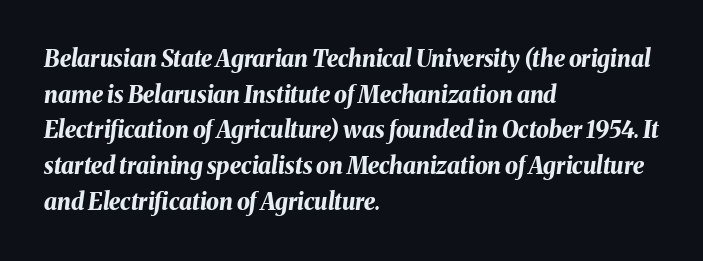
The face used here is rendered with its standard letterfit. Lines of text with bare space underneath. The characters look thick and weighty, a clear bold. Line beginnings align vertically; line endings do not. The rows are spaced the way most documents space them.
